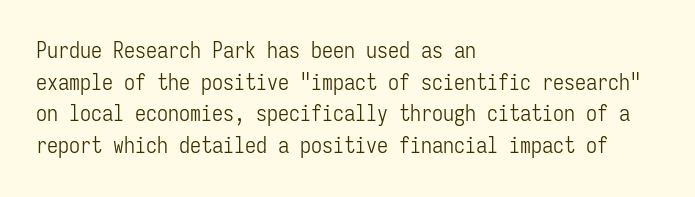
Ordinary non-slanted type is in use. Whoever set this chose a conventional vertical rhythm. Nothing unusual about the tracking: characters are spaced as the font intends. Every row of glyphs begins at an identical x-position on the left.
